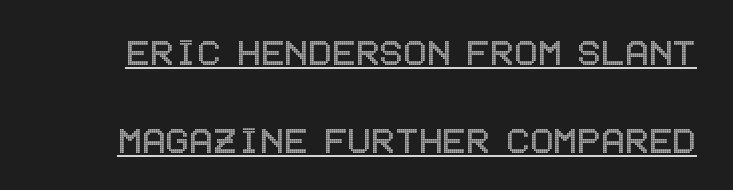
What's the leading like? Stretched, with rows far apart. Quick note: underline on. The letters stand upright; this is a roman face. The tracking reads as untouched default to a designer's eye.
